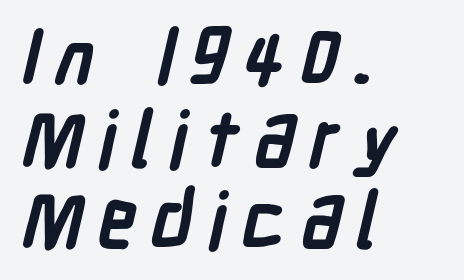
Q: Is the text bold? A: Yes.
Q: Is the typeface a serif or a sans-serif typeface? A: Sans-serif.
Q: Is the text underlined? A: No.
Q: How is the paragraph aligned? A: Left-aligned.
Q: Is the spacing between lines tight, normal or loose? A: Tight.
Q: Width (condensed, normal, or wide)? A: Condensed.
Q: Stroke contrast? A: Low.
Q: x-height? A: Medium.
Q: Monospaced? A: No.
